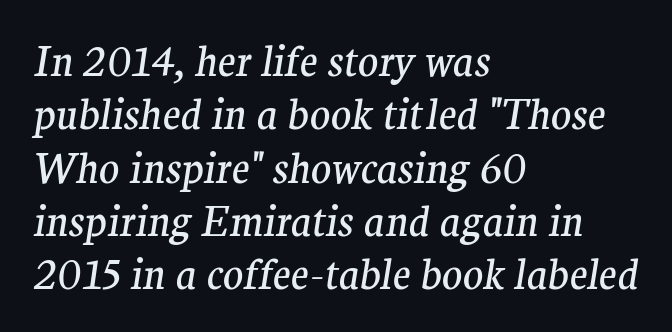
Q: Is the text bold? A: No.
Q: Is the text italic (slanted)? A: Yes, it leans right by about 9 degrees.
Q: Is the typeface a serif or a sans-serif typeface? A: Serif.
Q: Is the text underlined? A: No.
Q: How is the paragraph aligned? A: Left-aligned.
Q: Is the spacing between letters normal or unusually wide? A: Normal.
Q: Is the spacing between lines tight, normal or loose? A: Normal.
Q: Width (condensed, normal, or wide)? A: Normal.
Q: Stroke contrast? A: Medium.
Q: x-height? A: Medium.
Q: Monospaced? A: No.
